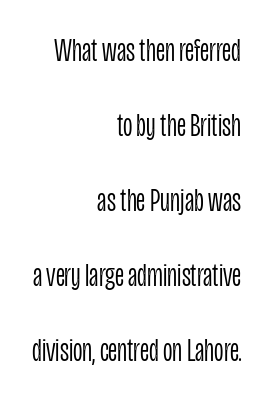
Q: Is the text bold? A: No.
Q: Is the text italic (slanted)? A: No, it is upright.
Q: Is the typeface a serif or a sans-serif typeface? A: Sans-serif.
Q: Is the text underlined? A: No.
Q: How is the paragraph aligned? A: Right-aligned.
Q: Is the spacing between letters normal or unusually wide? A: Normal.
Q: Is the spacing between lines tight, normal or loose? A: Loose.
Q: Width (condensed, normal, or wide)? A: Condensed.
Q: Stroke contrast? A: Low.
Q: x-height? A: Large.
Q: Monospaced? A: No.
